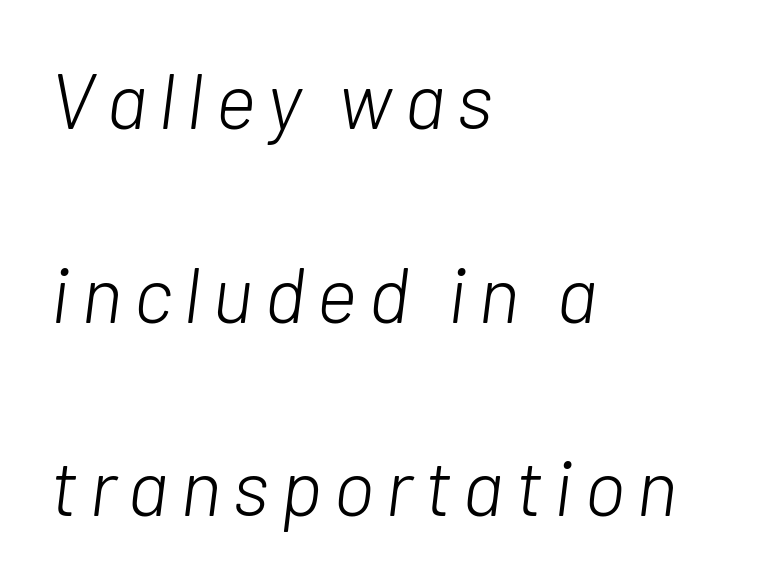
Q: Is the text bold? A: No.
Q: Is the text italic (slanted)? A: Yes, it leans right by about 7 degrees.
Q: Is the text underlined? A: No.
Q: How is the paragraph aligned? A: Left-aligned.
Q: Is the spacing between lines tight, normal or loose? A: Loose.
Q: Width (condensed, normal, or wide)? A: Normal.
Q: Stroke contrast? A: Low.
Q: x-height? A: Medium.
Q: Monospaced? A: No.
